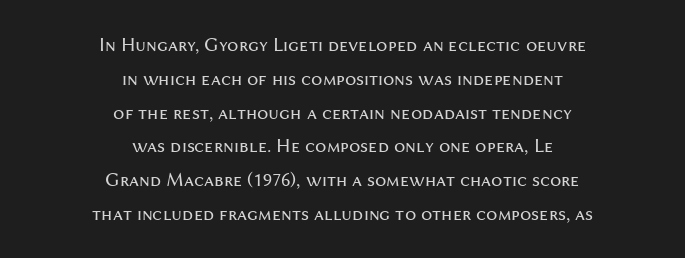
{"italic": "no", "bold": "no", "underline": "no", "align": "center", "line_spacing": "normal", "line_spacing_ratio": 1.69, "letter_spacing": "normal", "letter_spacing_em": 0.0, "glyph_px": 20}
